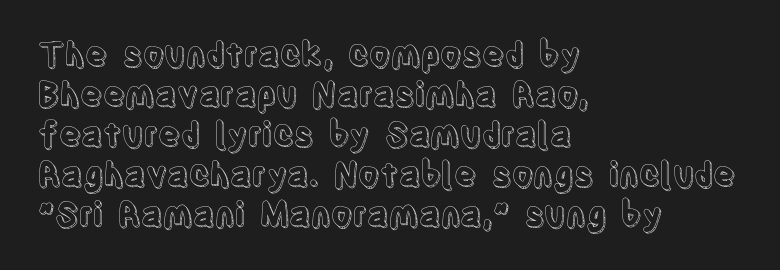
{"italic": "no", "width": "condensed", "x_height": "large", "monospaced": "no", "underline": "no", "align": "left", "line_spacing_ratio": 1.21, "letter_spacing": "normal", "letter_spacing_em": 0.0, "glyph_px": 33}
